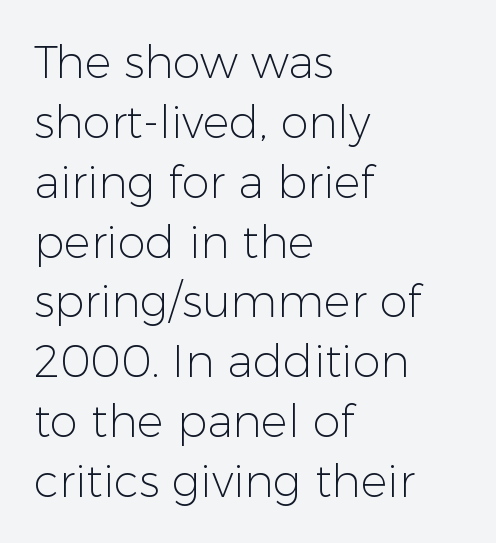
Q: Is the text bold? A: No.
Q: Is the text italic (slanted)? A: No, it is upright.
Q: Is the typeface a serif or a sans-serif typeface? A: Sans-serif.
Q: Is the text underlined? A: No.
Q: How is the paragraph aligned? A: Left-aligned.
Q: Is the spacing between letters normal or unusually wide? A: Normal.
Q: Is the spacing between lines tight, normal or loose? A: Normal.
Q: Width (condensed, normal, or wide)? A: Normal.
Q: Stroke contrast? A: Low.
Q: x-height? A: Medium.
Q: Monospaced? A: No.
